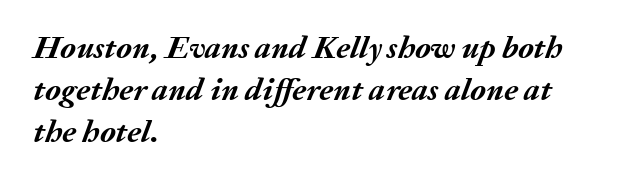
Q: Is the text bold? A: Yes.
Q: Is the text italic (slanted)? A: Yes, it leans right by about 20 degrees.
Q: Is the text underlined? A: No.
Q: How is the paragraph aligned? A: Left-aligned.
Q: Is the spacing between letters normal or unusually wide? A: Normal.
Q: Is the spacing between lines tight, normal or loose? A: Normal.
Q: Width (condensed, normal, or wide)? A: Normal.
Q: Stroke contrast? A: Medium.
Q: x-height? A: Medium.
Q: Monospaced? A: No.
